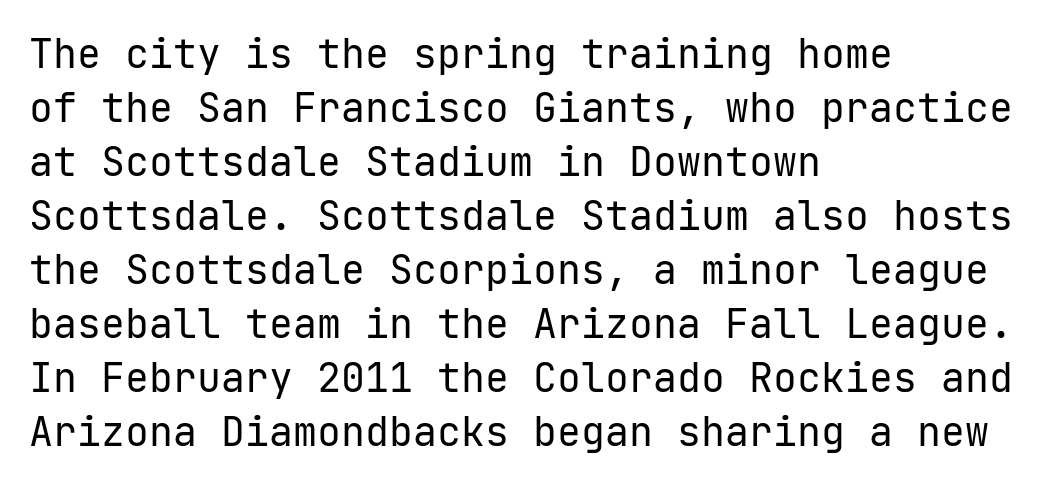
Q: Is the text bold? A: No.
Q: Is the text italic (slanted)? A: No, it is upright.
Q: Is the typeface a serif or a sans-serif typeface? A: Sans-serif.
Q: Is the text underlined? A: No.
Q: How is the paragraph aligned? A: Left-aligned.
Q: Is the spacing between letters normal or unusually wide? A: Normal.
Q: Is the spacing between lines tight, normal or loose? A: Normal.
Q: Width (condensed, normal, or wide)? A: Normal.
Q: Stroke contrast? A: Low.
Q: x-height? A: Medium.
Q: Monospaced? A: Yes.
